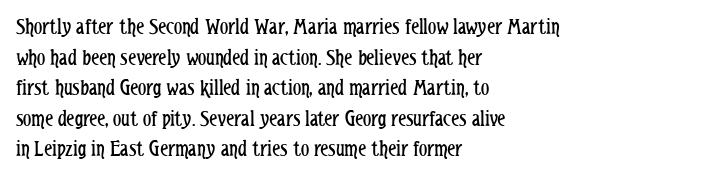
Q: Is the text bold? A: No.
Q: Is the text italic (slanted)? A: No, it is upright.
Q: Is the text underlined? A: No.
Q: How is the paragraph aligned? A: Left-aligned.
Q: Is the spacing between letters normal or unusually wide? A: Normal.
Q: Is the spacing between lines tight, normal or loose? A: Normal.
